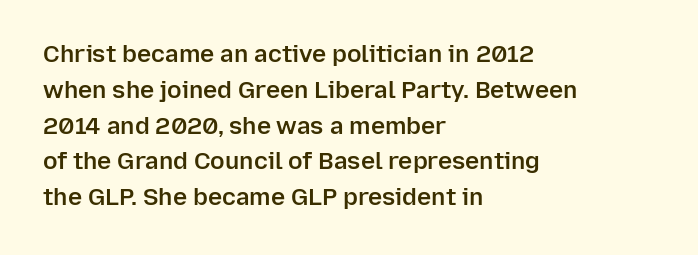
{"italic": "no", "bold": "semi", "underline": "no", "align": "left", "line_spacing": "normal", "line_spacing_ratio": 1.49, "letter_spacing": "normal", "letter_spacing_em": 0.0, "glyph_px": 24}
